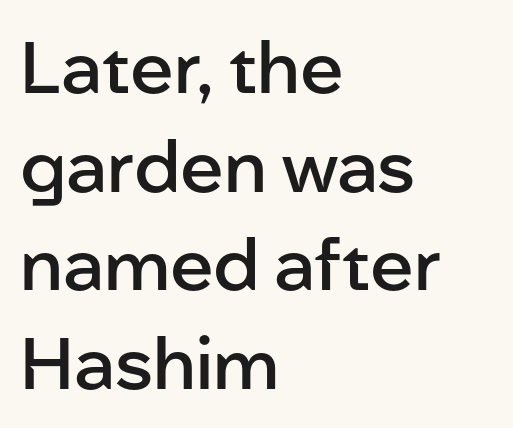
Q: Is the text bold? A: Semi-bold.
Q: Is the text italic (slanted)? A: No, it is upright.
Q: Is the typeface a serif or a sans-serif typeface? A: Sans-serif.
Q: Is the text underlined? A: No.
Q: How is the paragraph aligned? A: Left-aligned.
Q: Is the spacing between letters normal or unusually wide? A: Normal.
Q: Is the spacing between lines tight, normal or loose? A: Normal.
Q: Width (condensed, normal, or wide)? A: Normal.
Q: Stroke contrast? A: Low.
Q: x-height? A: Medium.
Q: Monospaced? A: No.
